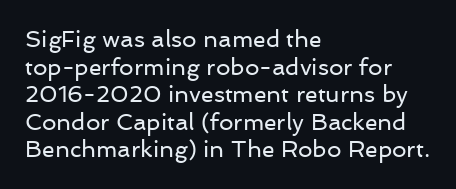
The image shows 23 px text type, upright; set left-aligned, line spacing 1.2x, normal letter spacing, not underlined.
